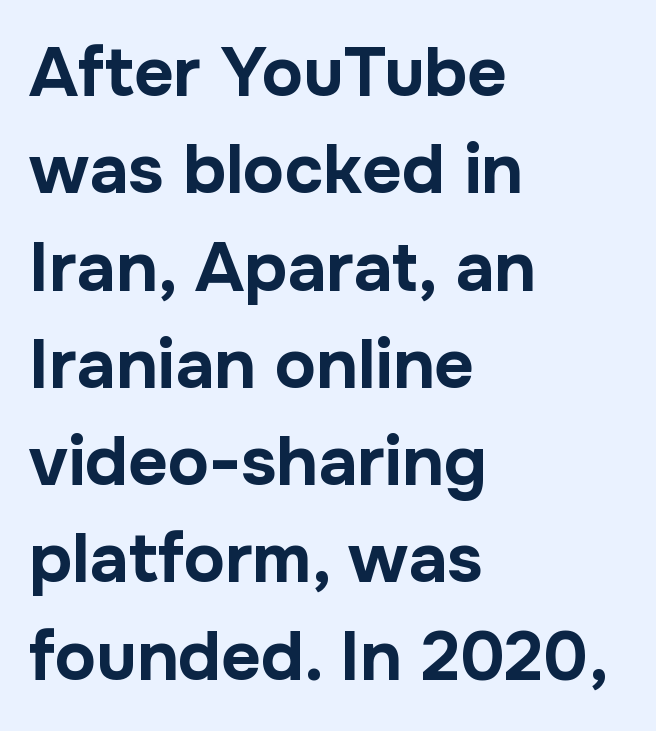
Q: Is the text bold? A: Yes.
Q: Is the text italic (slanted)? A: No, it is upright.
Q: Is the typeface a serif or a sans-serif typeface? A: Sans-serif.
Q: Is the text underlined? A: No.
Q: How is the paragraph aligned? A: Left-aligned.
Q: Is the spacing between letters normal or unusually wide? A: Normal.
Q: Is the spacing between lines tight, normal or loose? A: Normal.
Q: Width (condensed, normal, or wide)? A: Normal.
Q: Stroke contrast? A: Low.
Q: x-height? A: Medium.
Q: Monospaced? A: No.
